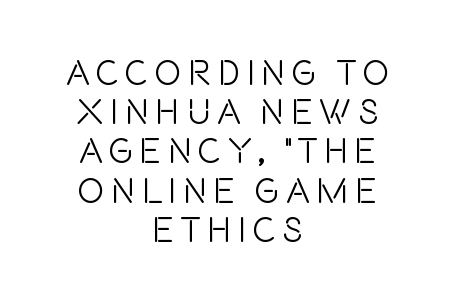
{"serif": "no", "italic": "no", "bold": "no", "weight": "light", "width": "condensed", "stroke_contrast": "low", "x_height": "large", "monospaced": "no", "underline": "no", "align": "center", "line_spacing": "tight", "line_spacing_ratio": 1.09, "glyph_px": 36}
